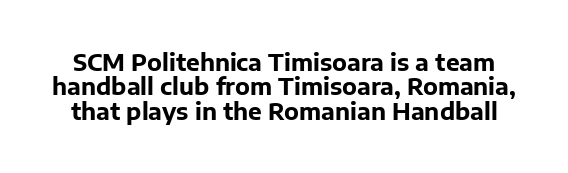
Nobody drew a line under any word here. A typesetter would mark this as roman, not italic. Notice how descenders almost collide with the ascenders below — that's tight leading. The glyphs have the mass of a bold cut. Is the letter spacing exaggerated? No — it looks like the ordinary default.
